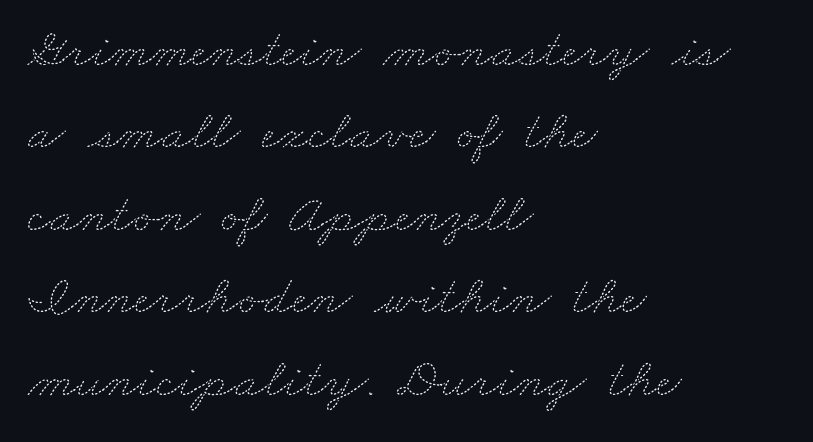
{"bold": "no", "weight": "thin", "width": "wide", "stroke_contrast": "medium", "x_height": "small", "monospaced": "no", "underline": "no", "align": "left", "line_spacing": "normal", "line_spacing_ratio": 1.5, "letter_spacing": "normal", "letter_spacing_em": 0.0, "glyph_px": 55}
